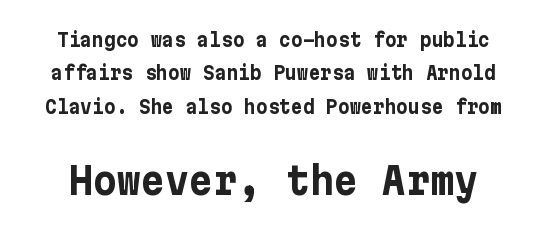
The second block has been scaled up relative to the first. Descenders hang freely into open space. Each word holds together tightly as a unit, with standard inter-letter gaps. The typography opts for an upright posture over an oblique one. Bold? Absolutely — the strokes are thick and heavy. Stroke terminals: plain, sans-serif.
